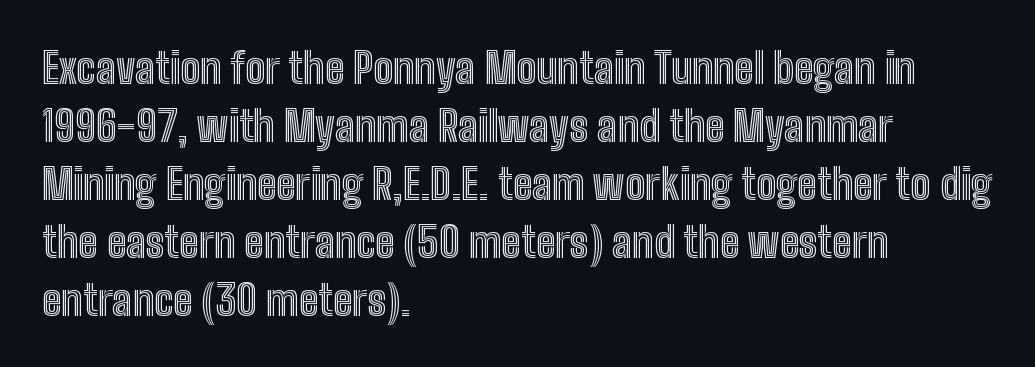
The image shows 42 px condensed type, upright; set left-aligned, normal line spacing (1.38x), normal letter spacing, not underlined; a medium x-height.
